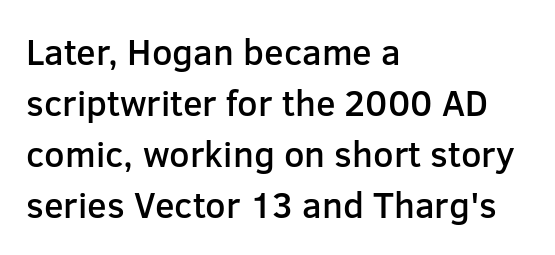
Look at the bottom of the vertical strokes: they stop flat, with no serifs. Look at the tracking — it's just the regular setting, nothing added. The specimen omits any rule beneath the text block's lines. This sample keeps an unexceptional amount of space between lines. The type sits square on the baseline with zero lean. The passage shown is typed in a proportional face where columns would drift.
